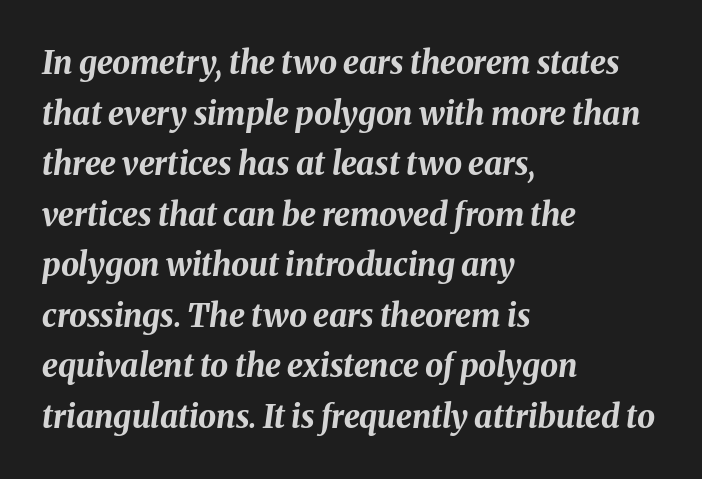
This sample uses an oblique cut, with every glyph tilted off the vertical. Students, this is bold: see how much ink each stroke carries. Do the characters align in a grid? No, the font is proportional. The gap between lines stays unmarked. Students, observe: this is what conventionally led text looks like. Every row of glyphs begins at an identical x-position on the left.
